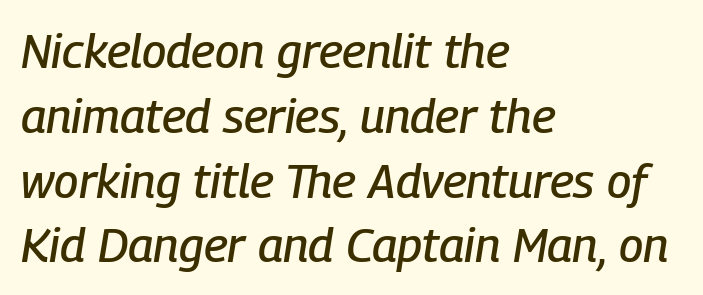
The image shows 48 px condensed type, italic (leaning right); set left-aligned, normal line spacing (1.35x), normal letter spacing, not underlined; low stroke contrast and a medium x-height.
